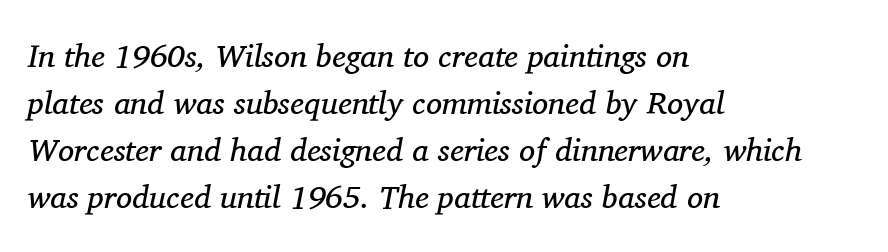
The image shows 32 px regular-weight serif type, italic (leaning right); set left-aligned, normal line spacing (1.47x), normal letter spacing, not underlined; medium stroke contrast and a medium x-height.
